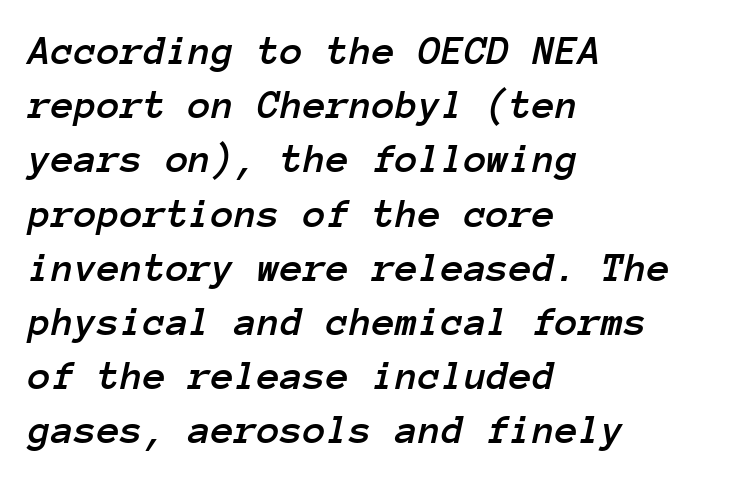
{"italic": "yes", "lean": "right", "slant_degrees": 12, "width": "normal", "stroke_contrast": "low", "x_height": "medium", "monospaced": "yes", "underline": "no", "align": "left", "line_spacing": "normal", "line_spacing_ratio": 1.29, "letter_spacing": "normal", "letter_spacing_em": 0.0, "glyph_px": 42}
